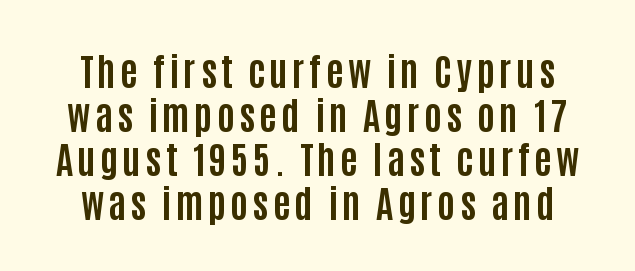
Posture: straight, roman, zero tilt. Looks like regular typesetting: each glyph gets only the width it needs. Regarding serifs, this sample does without them. Anything drawn beneath the words? Only blank space. The typesetting leans heavy: a genuine bold.
